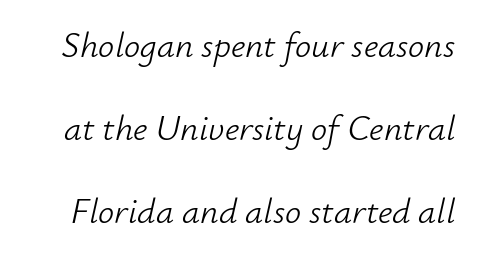
The image shows 36 px light type, italic (leaning right); set loose line spacing (2.3x), normal letter spacing, not underlined; low stroke contrast and a small x-height.
